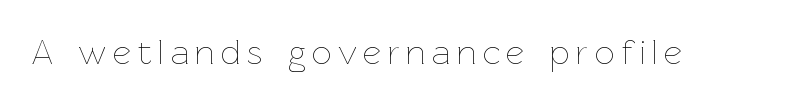
The font is comparable to plain body text, perhaps lighter. A clean baseline with only descenders dipping below it. Is this a fixed-width face? No — the glyphs have proportional, varying widths. A typesetter would mark this as roman, not italic.
